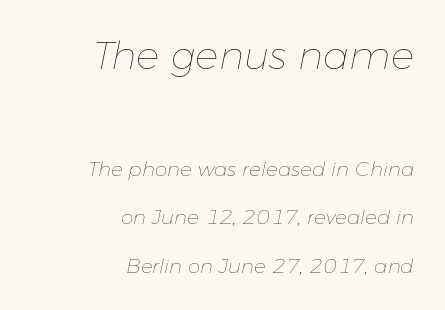
Q: Is the text bold? A: No.
Q: Is the text italic (slanted)? A: Yes, it leans right by about 11 degrees.
Q: Is the text underlined? A: No.
Q: How is the paragraph aligned? A: Right-aligned.
Q: Is the spacing between letters normal or unusually wide? A: Normal.
Q: Is the spacing between lines tight, normal or loose? A: Loose.
Q: Which block of text is set in a larger size, the first (top) or the second (bottom)? A: The first (top) one.
Q: Width (condensed, normal, or wide)? A: Normal.
Q: Stroke contrast? A: Low.
Q: x-height? A: Medium.
Q: Monospaced? A: No.
